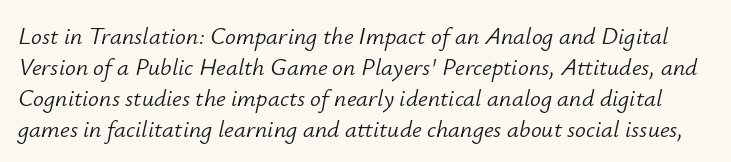
{"italic": "yes", "lean": "right", "slant_degrees": 12, "bold": "no", "underline": "no", "line_spacing": "normal", "line_spacing_ratio": 1.29, "letter_spacing": "normal", "letter_spacing_em": 0.0, "glyph_px": 24}
